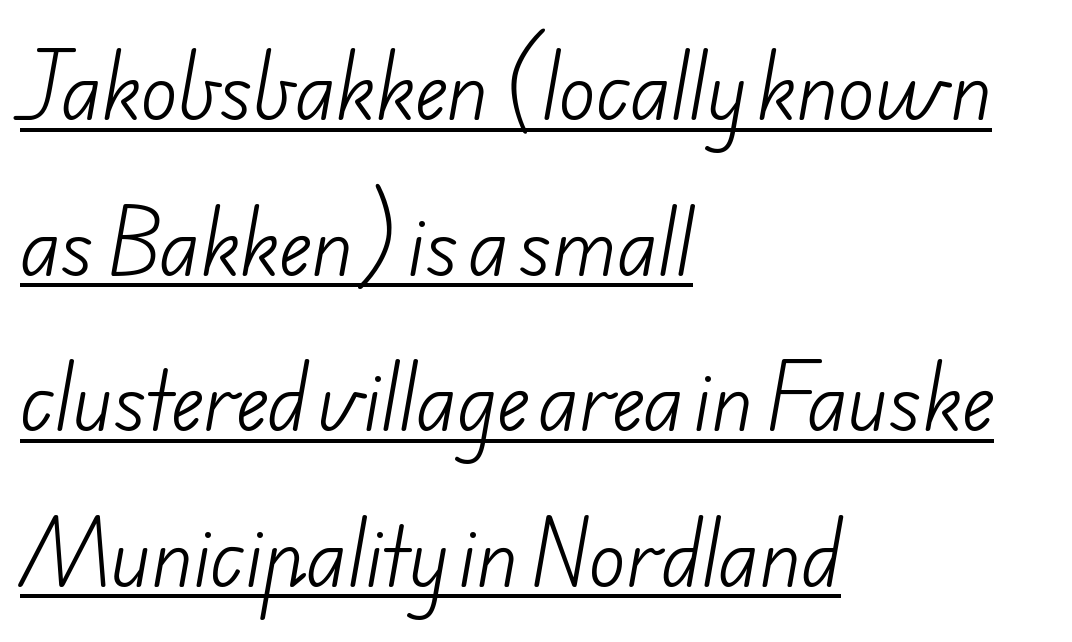
{"serif": "no", "bold": "no", "weight": "light", "width": "normal", "stroke_contrast": "low", "x_height": "small", "monospaced": "no", "underline": "yes", "align": "left", "line_spacing": "loose", "line_spacing_ratio": 2.02, "letter_spacing": "normal", "letter_spacing_em": 0.0, "glyph_px": 77}
